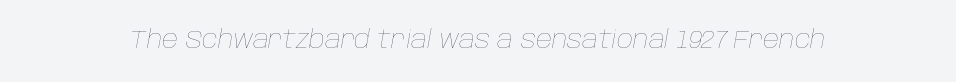
The weight would be labelled regular, book, light, or lighter still. Rendered with sloped, italic letterforms. Any mark beneath the type? The region is blank. A typesetter would call this zero additional tracking.
